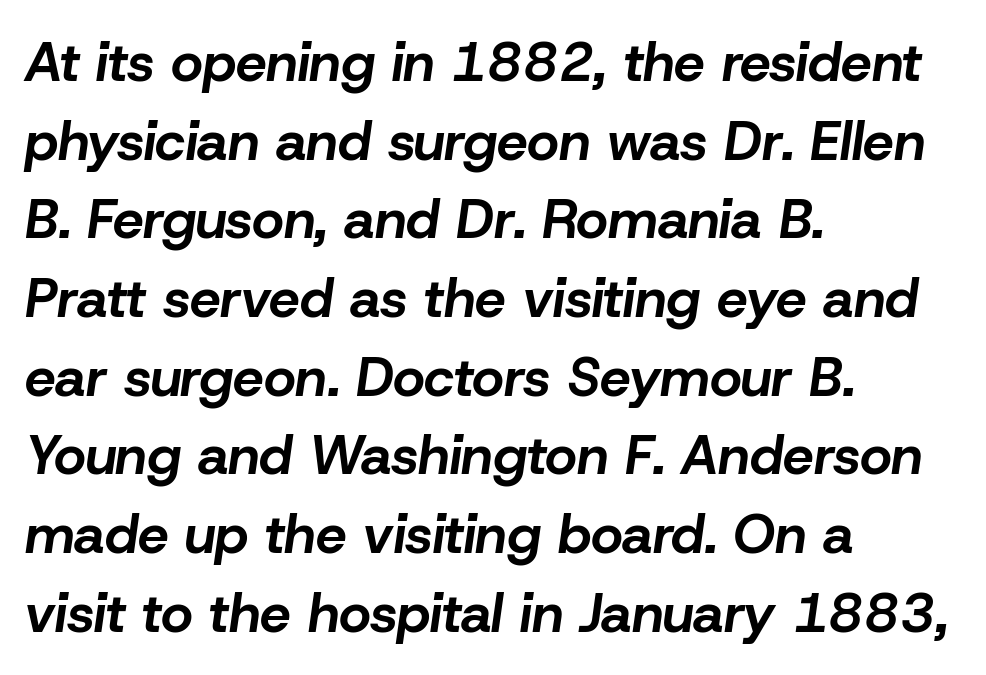
Q: Is the text bold? A: Yes.
Q: Is the text italic (slanted)? A: Yes, it leans right by about 8 degrees.
Q: Is the text underlined? A: No.
Q: How is the paragraph aligned? A: Left-aligned.
Q: Is the spacing between letters normal or unusually wide? A: Normal.
Q: Is the spacing between lines tight, normal or loose? A: Normal.
Q: Width (condensed, normal, or wide)? A: Normal.
Q: Stroke contrast? A: Low.
Q: x-height? A: Medium.
Q: Monospaced? A: No.
